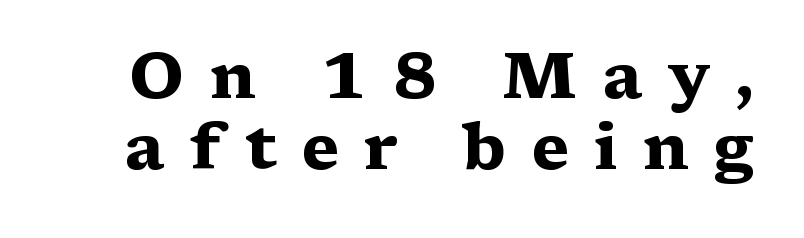
Q: Is the text bold? A: Yes.
Q: Is the text italic (slanted)? A: No, it is upright.
Q: Is the typeface a serif or a sans-serif typeface? A: Serif.
Q: Is the text underlined? A: No.
Q: Is the spacing between letters normal or unusually wide? A: Unusually wide.
Q: Is the spacing between lines tight, normal or loose? A: Tight.
Q: Width (condensed, normal, or wide)? A: Wide.
Q: Stroke contrast? A: Medium.
Q: x-height? A: Medium.
Q: Monospaced? A: No.
